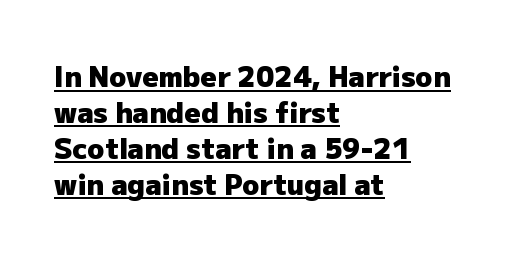
{"serif": "no", "italic": "no", "bold": "yes", "weight": "heavy", "width": "normal", "stroke_contrast": "low", "x_height": "medium", "monospaced": "no", "underline": "yes", "align": "left", "line_spacing": "normal", "line_spacing_ratio": 1.28, "letter_spacing": "normal", "letter_spacing_em": 0.0, "glyph_px": 28}
